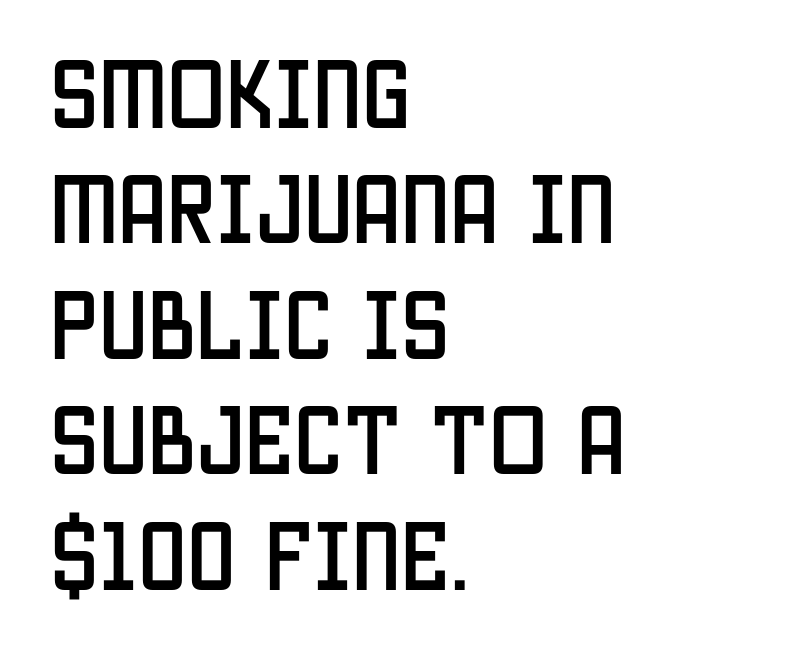
The image shows 78 px condensed sans-serif type, upright; set left-aligned, normal line spacing (1.48x), normal letter spacing, not underlined; low stroke contrast and a large x-height.
